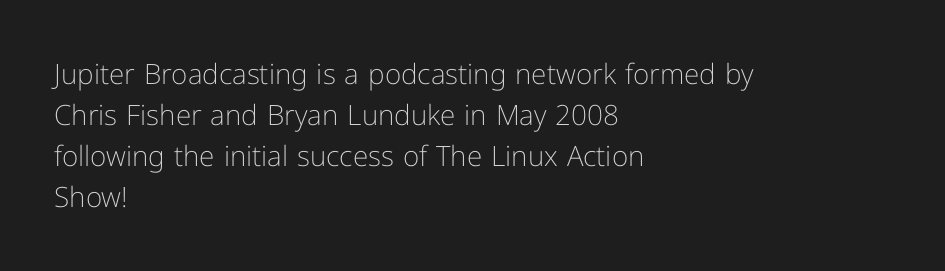
Q: Is the text bold? A: No.
Q: Is the text italic (slanted)? A: No, it is upright.
Q: Is the typeface a serif or a sans-serif typeface? A: Sans-serif.
Q: Is the text underlined? A: No.
Q: How is the paragraph aligned? A: Left-aligned.
Q: Is the spacing between letters normal or unusually wide? A: Normal.
Q: Is the spacing between lines tight, normal or loose? A: Normal.
Q: Width (condensed, normal, or wide)? A: Normal.
Q: Stroke contrast? A: Low.
Q: x-height? A: Medium.
Q: Monospaced? A: No.
